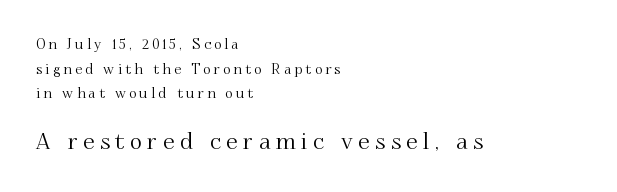
Q: Is the text italic (slanted)? A: No, it is upright.
Q: Is the text underlined? A: No.
Q: How is the paragraph aligned? A: Left-aligned.
Q: Is the spacing between letters normal or unusually wide? A: Unusually wide.
Q: Which block of text is set in a larger size, the first (top) or the second (bottom)? A: The second (bottom) one.
